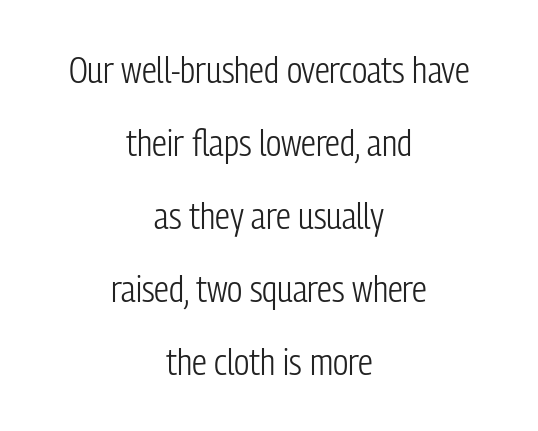
Q: Is the text bold? A: No.
Q: Is the text italic (slanted)? A: No, it is upright.
Q: Is the typeface a serif or a sans-serif typeface? A: Sans-serif.
Q: Is the text underlined? A: No.
Q: How is the paragraph aligned? A: Centered.
Q: Is the spacing between letters normal or unusually wide? A: Normal.
Q: Is the spacing between lines tight, normal or loose? A: Loose.
Q: Width (condensed, normal, or wide)? A: Condensed.
Q: Stroke contrast? A: Low.
Q: x-height? A: Medium.
Q: Monospaced? A: No.
